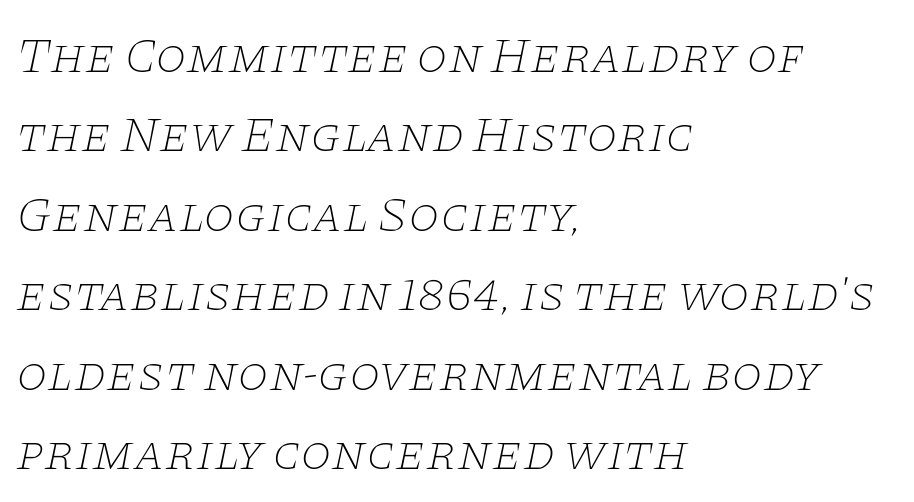
The image shows 50 px thin, wide serif type, italic (leaning right); set left-aligned, normal line spacing (1.59x), normal letter spacing, not underlined; low stroke contrast and a large x-height.
